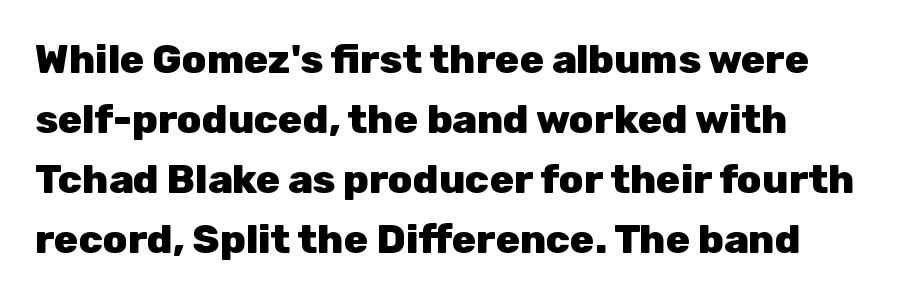
{"serif": "no", "italic": "no", "bold": "yes", "weight": "heavy", "width": "normal", "stroke_contrast": "low", "x_height": "medium", "monospaced": "no", "underline": "no", "align": "left", "line_spacing": "normal", "line_spacing_ratio": 1.5, "letter_spacing": "normal", "letter_spacing_em": 0.0, "glyph_px": 40}
